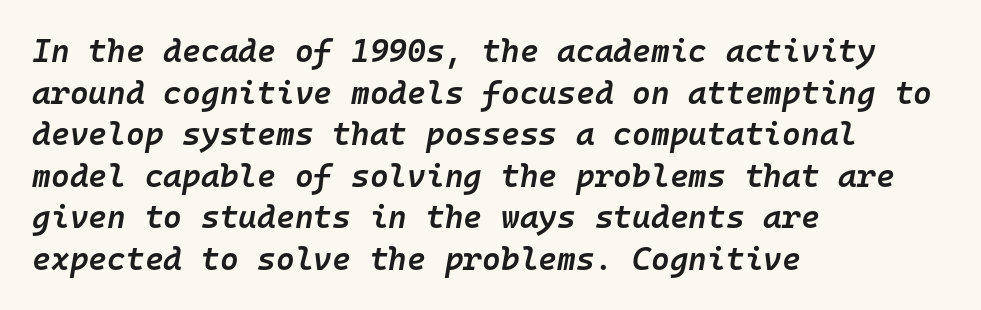
The image shows 32 px semibold type, italic (leaning right), monospaced; set left-aligned, normal line spacing (1.3x), normal letter spacing, not underlined; low stroke contrast and a medium x-height.
